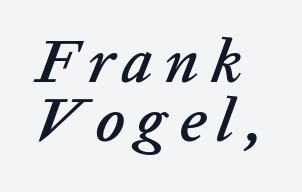
If you drew a line through each stem, it would be angled. Here the designer chose a conventional face with non-uniform glyph widths. Is there much room between lines? No — they nearly touch. The setting favours the left margin, as ordinary paragraphs usually do. Quick note: underline off.
